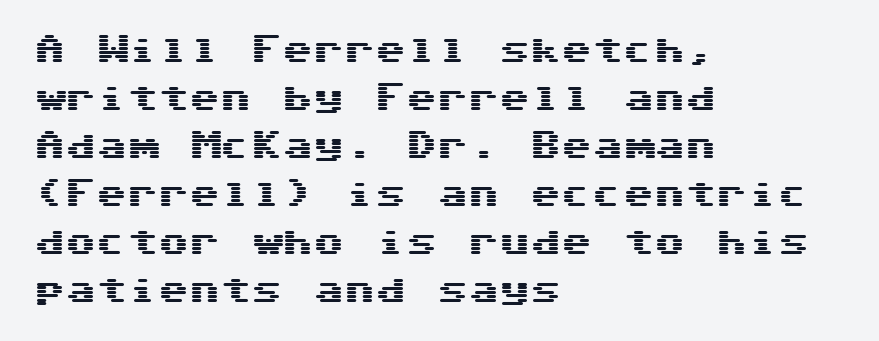
The image shows 31 px wide sans-serif type, upright; set left-aligned, normal line spacing (1.55x), normal letter spacing, not underlined; medium stroke contrast and a medium x-height.
